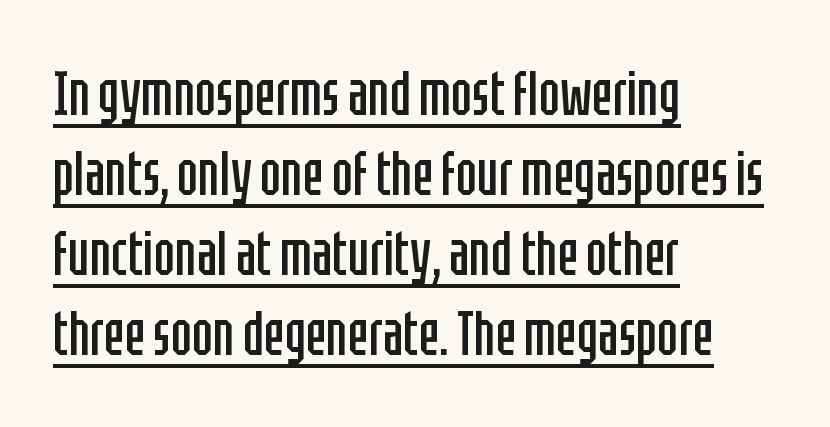
The image shows 62 px regular-weight, condensed sans-serif type, upright; set left-aligned, normal line spacing (1.29x), normal letter spacing, underlined; low stroke contrast and a large x-height.
